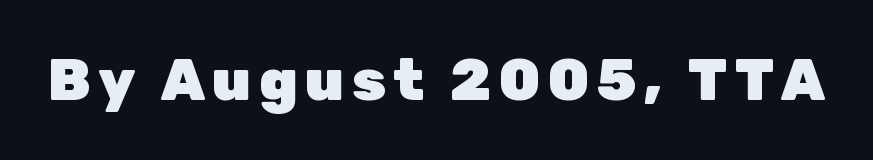
The image shows 58 px heavy sans-serif type, upright; set not underlined; low stroke contrast and a medium x-height.
